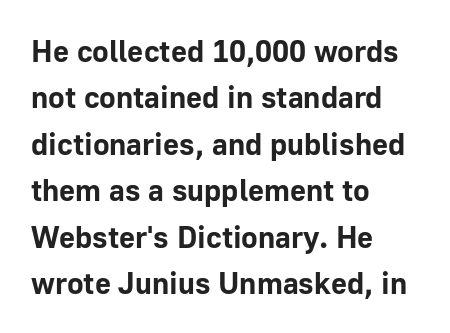
The image shows 31 px bold sans-serif type, upright; set left-aligned, normal line spacing (1.5x), normal letter spacing, not underlined; low stroke contrast and a medium x-height.
